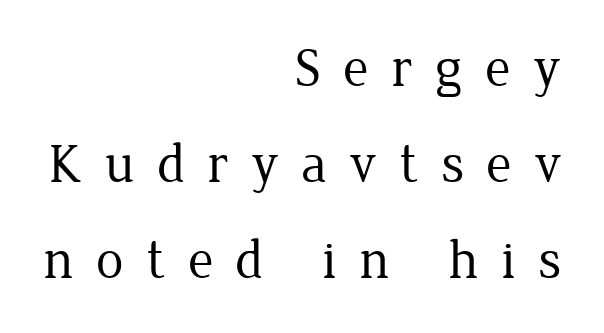
The image shows 55 px regular-weight serif type, upright; set right-aligned, line spacing 1.75x, unusually wide letter spacing (+0.41 em), not underlined; low stroke contrast and a medium x-height.
